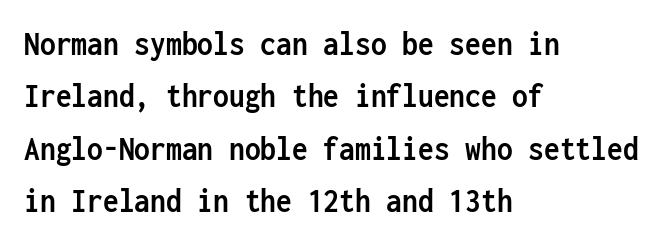
These lines carry a lot of weight — the face is fully bold. Compared with typical body copy, the letter spacing here is the same. I'd call this a sans setting — the letters go barefoot. Layout note: lines flush left. These lines are rendered in a fixed-pitch font.
